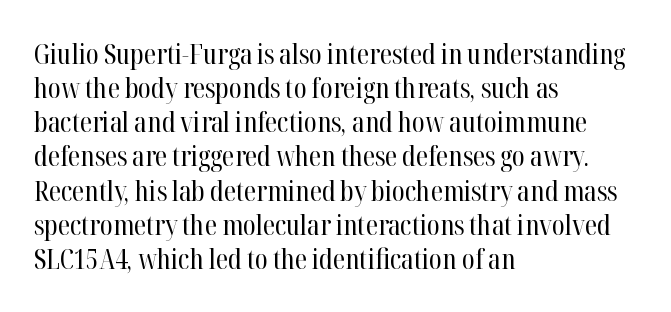
The image shows 28 px regular-weight, condensed serif type, upright; set left-aligned, line spacing 1.22x, normal letter spacing, not underlined; high stroke contrast and a medium x-height.
